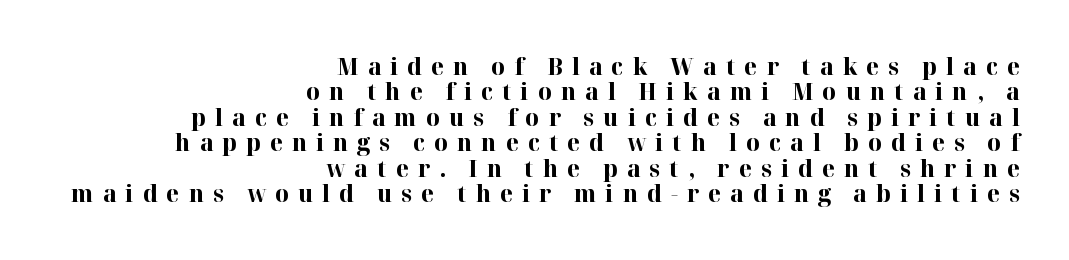
{"italic": "no", "bold": "yes", "underline": "no", "align": "right", "line_spacing": "tight", "line_spacing_ratio": 1.06, "letter_spacing": "wide", "letter_spacing_em": 0.37, "glyph_px": 24}
